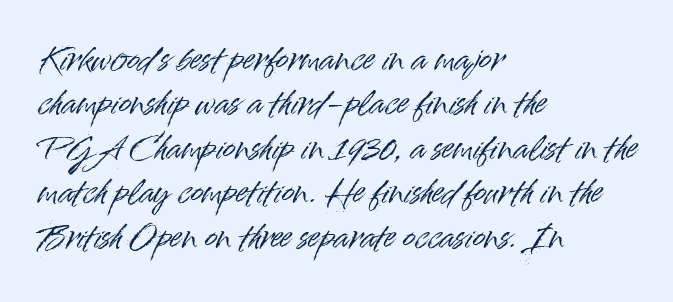
Each row of text sits above clean, open space. Think of a printed novel: that variable character pitch is what you see here. These lines stack with their left ends in a neat column. The face used here is rendered with its standard letterfit. Students, observe: this is what conventionally led text looks like.
